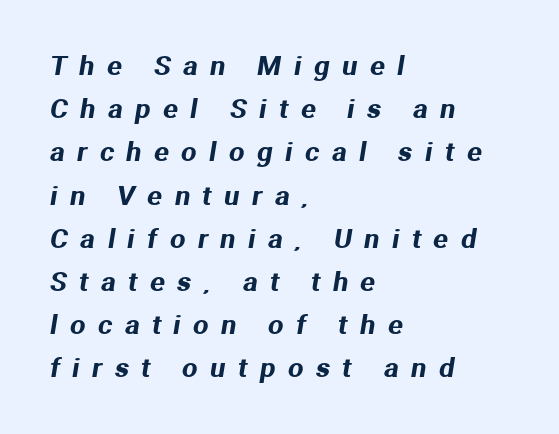
{"underline": "no", "align": "left", "line_spacing": "normal", "line_spacing_ratio": 1.6, "letter_spacing": "wide", "letter_spacing_em": 0.47, "glyph_px": 27}
